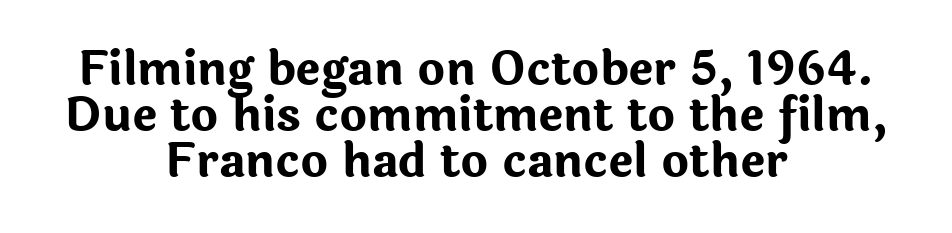
The image shows 47 px bold sans-serif type, upright; set centered, tight line spacing (0.98x), normal letter spacing, not underlined; low stroke contrast and a medium x-height.
